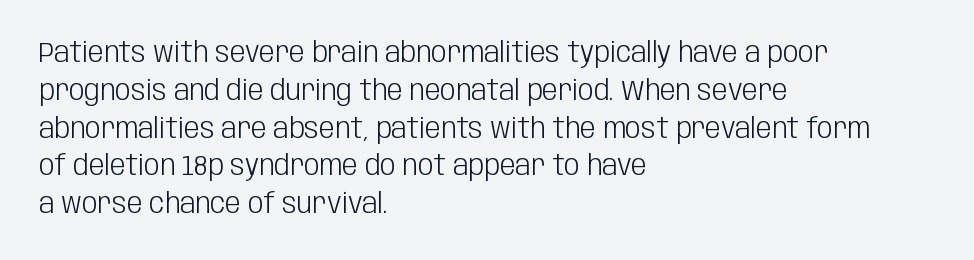
The image shows 28 px light, condensed sans-serif type, upright; set left-aligned, normal line spacing (1.35x), normal letter spacing, not underlined; low stroke contrast and a large x-height.
